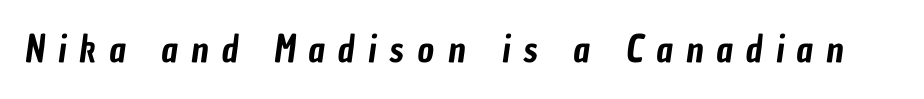
{"serif": "no", "width": "condensed", "stroke_contrast": "low", "x_height": "medium", "monospaced": "no", "underline": "no", "letter_spacing": "wide", "letter_spacing_em": 0.37, "glyph_px": 36}
